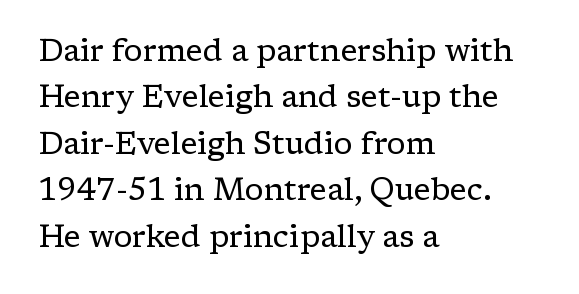
Short note: letters normally spaced. Serif or sans? Serif — the stroke terminals have little feet. Words float on clear page, feet unadorned. Each line starts at the same left margin while the right side varies.
